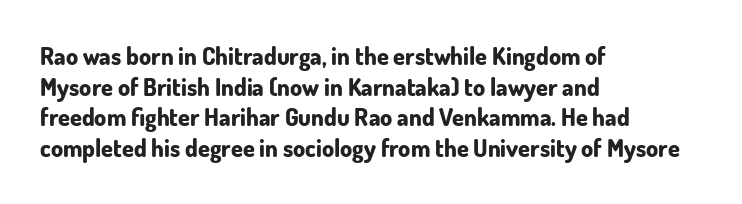
{"italic": "no", "bold": "yes", "underline": "no", "align": "left", "line_spacing": "normal", "line_spacing_ratio": 1.28, "letter_spacing": "normal", "letter_spacing_em": 0.0, "glyph_px": 24}
